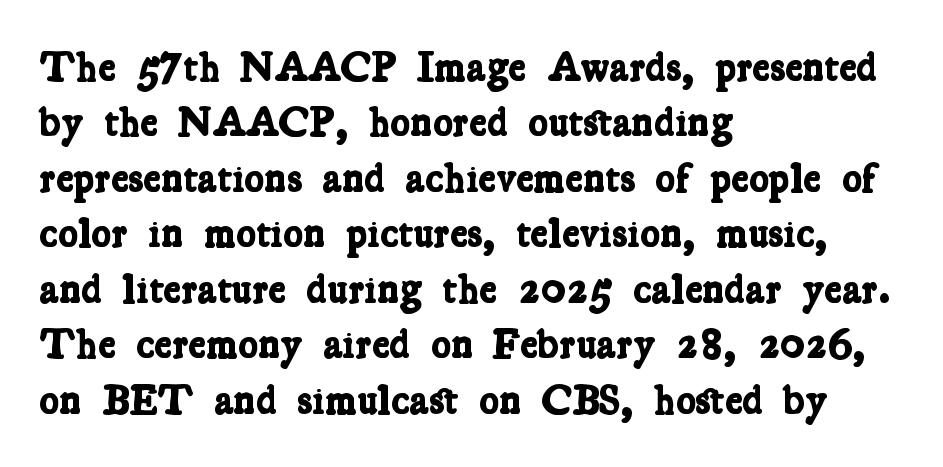
Vertically, the passage feels balanced, rows spaced as you'd expect. The designer went with a serif here, giving each stem small feet. Every row of glyphs begins at an identical x-position on the left. Caption: standard tracking, unaltered. The typesetting leans heavy: a genuine bold. The passage shown is not underscored anywhere.
